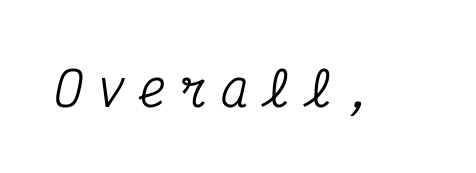
{"serif": "yes", "italic": "yes", "lean": "right", "slant_degrees": 12, "width": "condensed", "stroke_contrast": "medium", "x_height": "medium", "monospaced": "yes", "underline": "no", "letter_spacing": "wide", "letter_spacing_em": 0.27, "glyph_px": 48}
